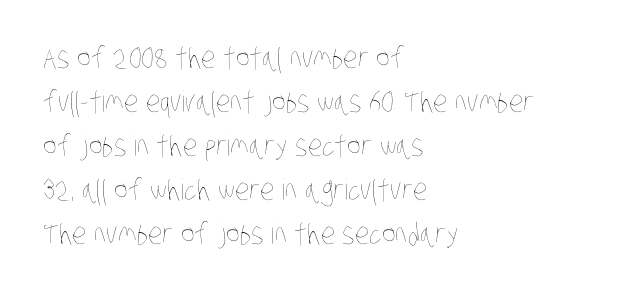
Does extra space separate the letters? No, they use regular spacing. The weight would be labelled regular, book, light, or lighter still. Bare-footed words on every line. Horizontal bands of white between lines are of average thickness.
